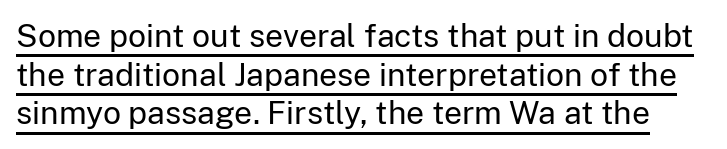
{"serif": "no", "italic": "no", "bold": "no", "weight": "regular", "width": "normal", "stroke_contrast": "low", "x_height": "medium", "monospaced": "no", "underline": "yes", "line_spacing_ratio": 1.21, "letter_spacing": "normal", "letter_spacing_em": 0.0, "glyph_px": 32}
